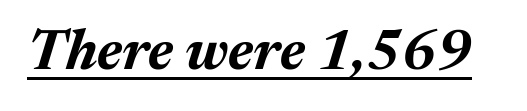
{"italic": "yes", "lean": "right", "slant_degrees": 17, "bold": "yes", "weight": "bold", "width": "normal", "stroke_contrast": "medium", "x_height": "medium", "monospaced": "no", "underline": "yes", "letter_spacing": "normal", "letter_spacing_em": 0.0, "glyph_px": 56}
